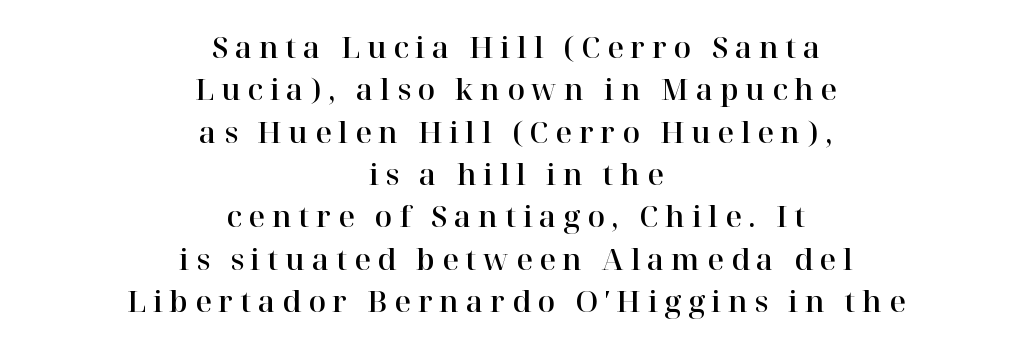
{"serif": "yes", "italic": "no", "width": "normal", "stroke_contrast": "high", "x_height": "medium", "monospaced": "no", "underline": "no", "align": "center", "line_spacing": "normal", "line_spacing_ratio": 1.46, "letter_spacing": "wide", "letter_spacing_em": 0.23, "glyph_px": 29}
